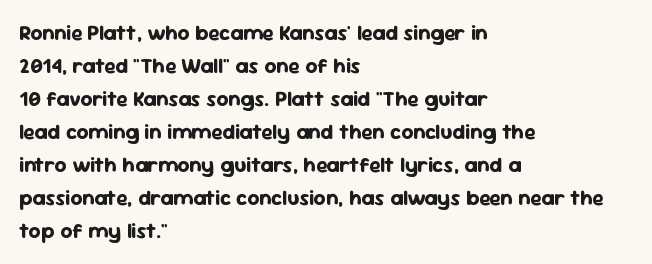
Q: Is the text bold? A: Yes.
Q: Is the text italic (slanted)? A: No, it is upright.
Q: Is the text underlined? A: No.
Q: How is the paragraph aligned? A: Left-aligned.
Q: Is the spacing between letters normal or unusually wide? A: Normal.
Q: Is the spacing between lines tight, normal or loose? A: Normal.
